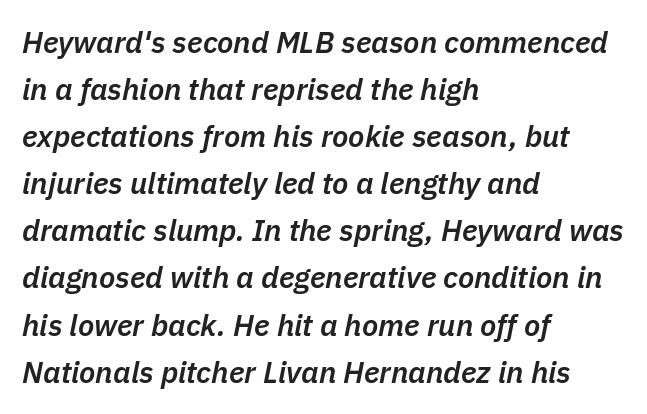
{"italic": "yes", "lean": "right", "slant_degrees": 11, "bold": "semi", "weight": "semibold", "width": "normal", "stroke_contrast": "low", "x_height": "medium", "monospaced": "no", "underline": "no", "align": "left", "line_spacing": "normal", "line_spacing_ratio": 1.57, "letter_spacing": "normal", "letter_spacing_em": 0.0, "glyph_px": 30}
